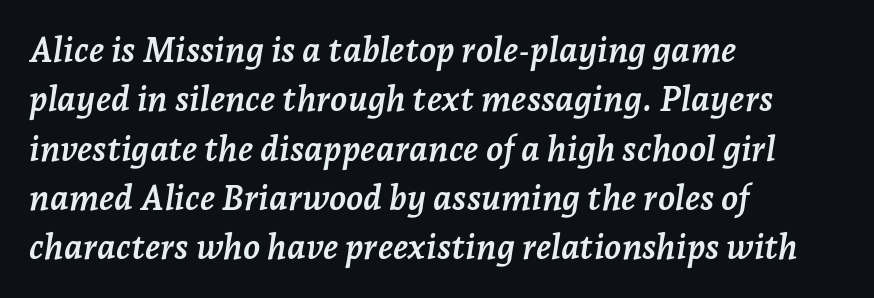
{"serif": "yes", "italic": "yes", "lean": "right", "slant_degrees": 7, "bold": "yes", "weight": "semibold", "width": "normal", "stroke_contrast": "low", "x_height": "medium", "monospaced": "no", "underline": "no", "align": "left", "line_spacing": "normal", "line_spacing_ratio": 1.41, "letter_spacing": "normal", "letter_spacing_em": 0.0, "glyph_px": 35}
